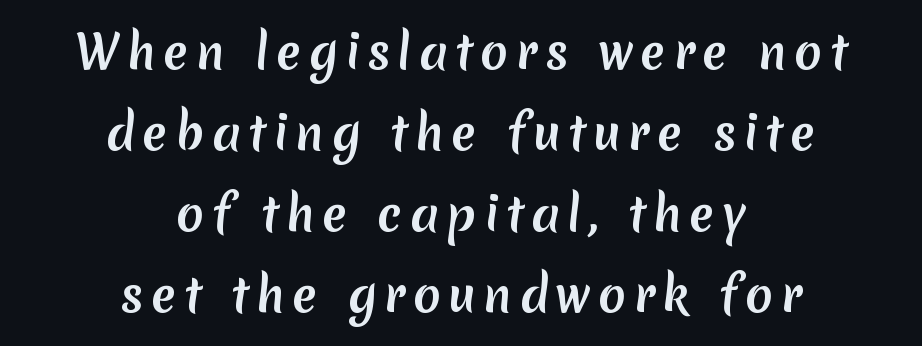
This sample is center-justified, so both line endings float freely. Stroke terminals: plain, sans-serif. The zone under the glyphs is completely vacant. This sample has the flowing, uneven cadence of proportional lettering.
